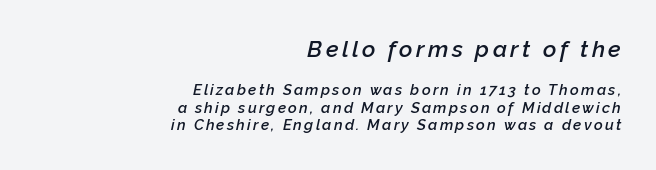
The image shows 23 px text type, italic (leaning right); set right-aligned, line spacing 1.17x, not underlined; the first (top) block is 1.53x larger.
